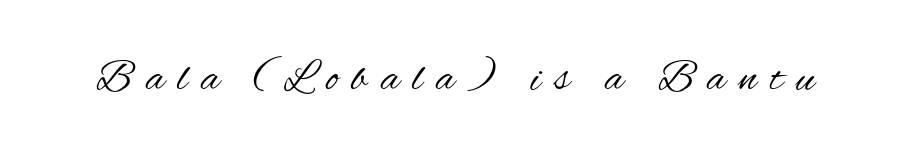
Ink coverage per letter is moderate at most. This sample uses a sans-serif face. Has an underline been added? It has not. Glyph-to-glyph distance is far greater than everyday printed text. These lines are rendered in a variable-pitch font.
